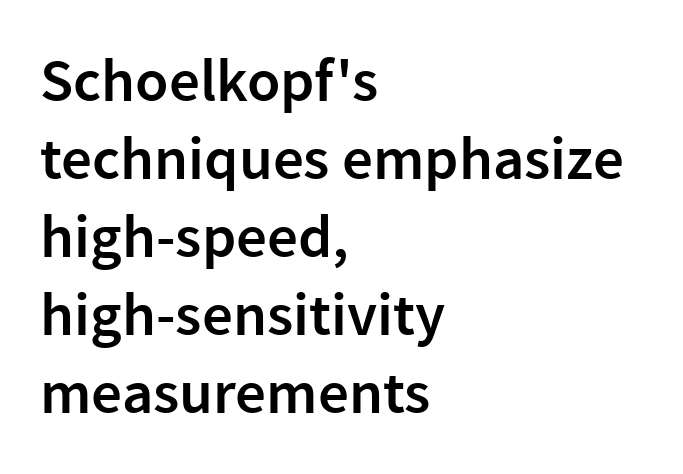
{"serif": "no", "italic": "no", "bold": "semi", "weight": "semibold", "width": "normal", "stroke_contrast": "low", "x_height": "medium", "monospaced": "no", "underline": "no", "align": "left", "line_spacing": "normal", "line_spacing_ratio": 1.28, "letter_spacing": "normal", "letter_spacing_em": 0.0, "glyph_px": 61}
